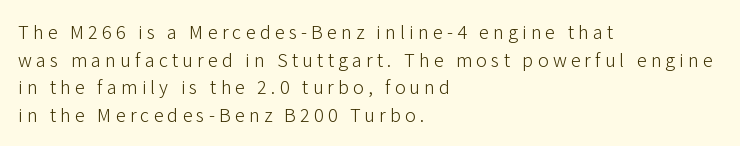
Q: Is the text bold? A: No.
Q: Is the text italic (slanted)? A: No, it is upright.
Q: Is the text underlined? A: No.
Q: How is the paragraph aligned? A: Left-aligned.
Q: Is the spacing between letters normal or unusually wide? A: Unusually wide.
Q: Is the spacing between lines tight, normal or loose? A: Normal.
